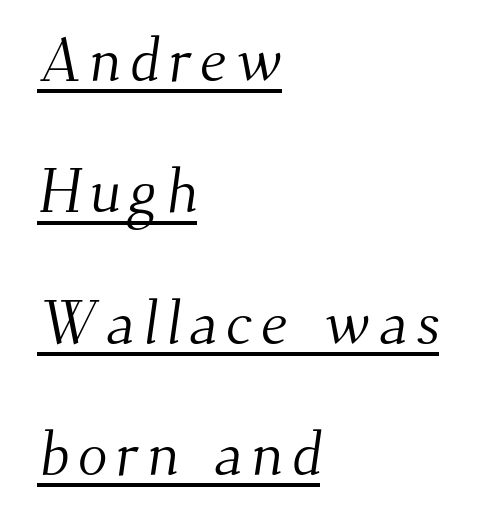
Q: Is the text bold? A: No.
Q: Is the typeface a serif or a sans-serif typeface? A: Serif.
Q: Is the text underlined? A: Yes.
Q: How is the paragraph aligned? A: Left-aligned.
Q: Is the spacing between lines tight, normal or loose? A: Loose.
Q: Width (condensed, normal, or wide)? A: Normal.
Q: Stroke contrast? A: Medium.
Q: x-height? A: Small.
Q: Monospaced? A: No.
